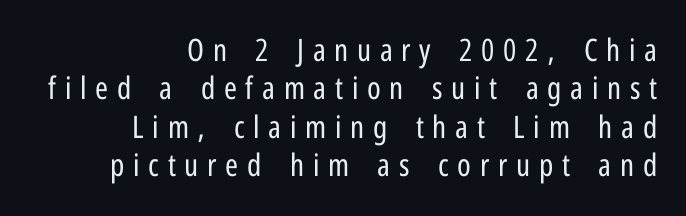
Q: Is the text bold? A: No.
Q: Is the text italic (slanted)? A: No, it is upright.
Q: Is the typeface a serif or a sans-serif typeface? A: Sans-serif.
Q: Is the text underlined? A: No.
Q: How is the paragraph aligned? A: Right-aligned.
Q: Is the spacing between letters normal or unusually wide? A: Unusually wide.
Q: Width (condensed, normal, or wide)? A: Condensed.
Q: Stroke contrast? A: Low.
Q: x-height? A: Medium.
Q: Monospaced? A: No.
